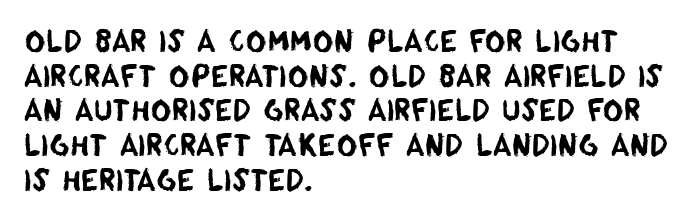
Spacing verdict: proportional, widths tailored to each character. Short note: letters normally spaced. The typeface chosen for these lines omits serifs. Leftover space on each line is placed entirely after the last word. Underlining? Definitely not there.
